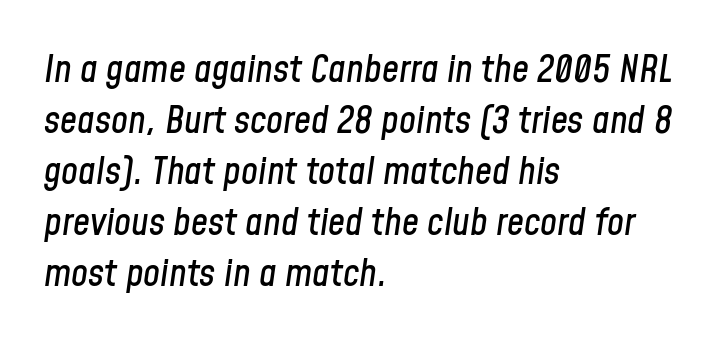
Q: Is the text italic (slanted)? A: Yes, it leans right by about 8 degrees.
Q: Is the text underlined? A: No.
Q: How is the paragraph aligned? A: Left-aligned.
Q: Is the spacing between letters normal or unusually wide? A: Normal.
Q: Is the spacing between lines tight, normal or loose? A: Normal.
Q: Width (condensed, normal, or wide)? A: Condensed.
Q: Stroke contrast? A: Low.
Q: x-height? A: Medium.
Q: Monospaced? A: No.
